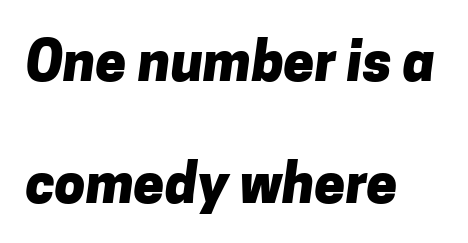
Q: Is the text bold? A: Yes.
Q: Is the typeface a serif or a sans-serif typeface? A: Sans-serif.
Q: Is the text underlined? A: No.
Q: How is the paragraph aligned? A: Left-aligned.
Q: Is the spacing between letters normal or unusually wide? A: Normal.
Q: Is the spacing between lines tight, normal or loose? A: Loose.
Q: Width (condensed, normal, or wide)? A: Normal.
Q: Stroke contrast? A: Low.
Q: x-height? A: Medium.
Q: Monospaced? A: No.
